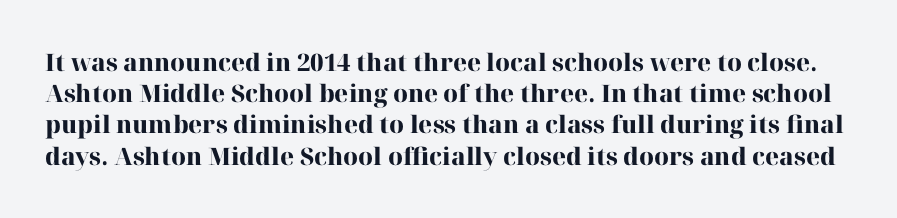
The image shows 24 px bold type, upright; set normal line spacing (1.3x), normal letter spacing, not underlined.
